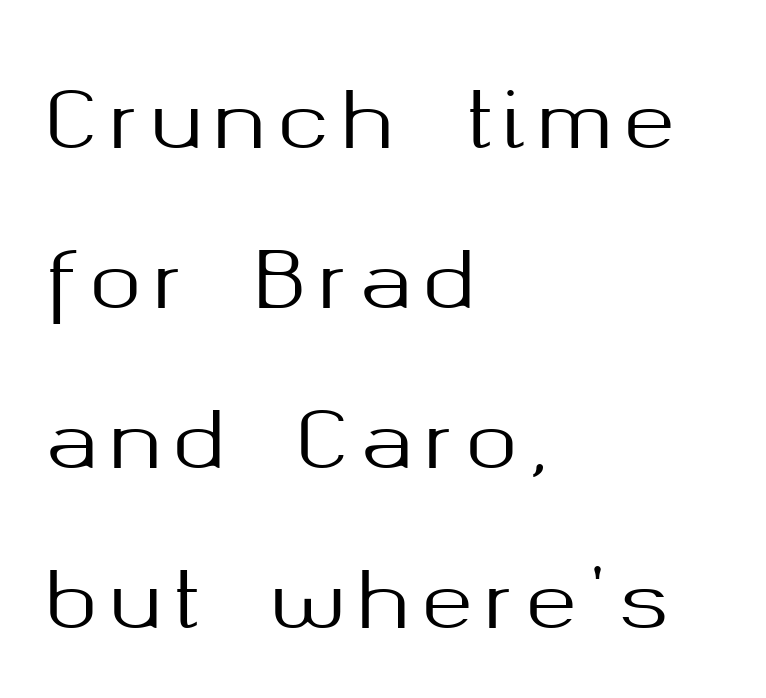
The text was rendered using a sans face with plain stroke endings. The specimen omits any rule beneath the text block's lines. Reading down the block, your eye returns to a fixed left position each line. The vertical gap from one line to the next is large. Here the designer chose a conventional face with non-uniform glyph widths. Designer's note — italics off, roman on.
